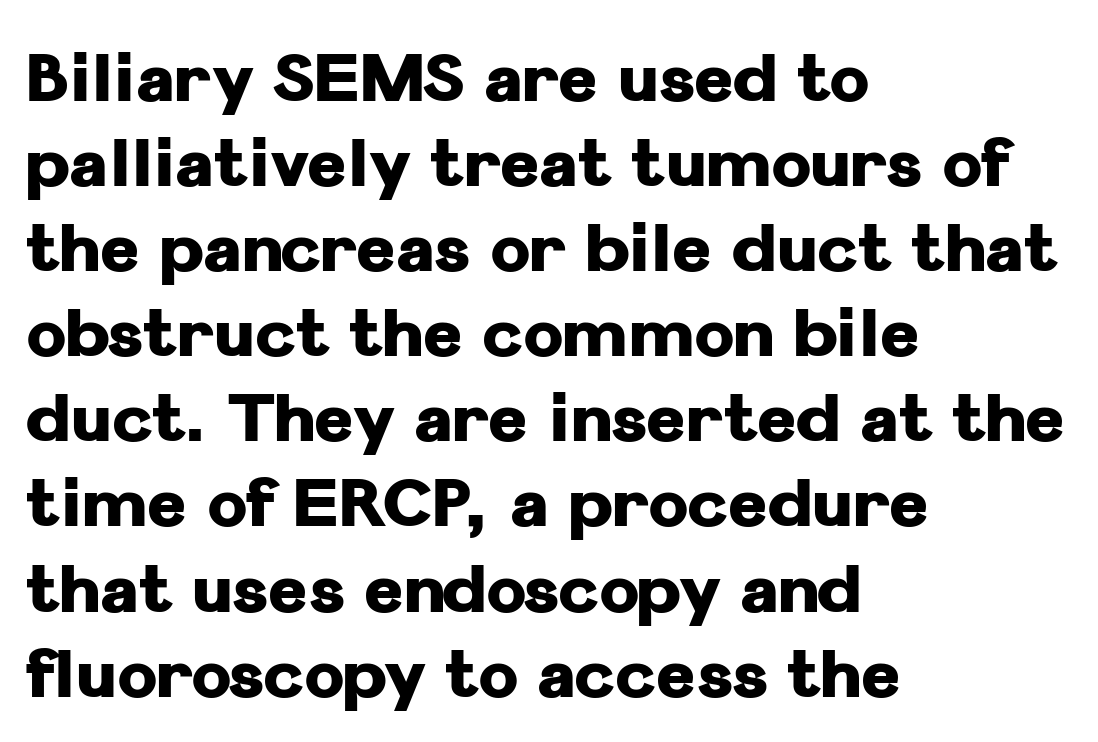
Q: Is the text bold? A: Yes.
Q: Is the text italic (slanted)? A: No, it is upright.
Q: Is the typeface a serif or a sans-serif typeface? A: Sans-serif.
Q: Is the text underlined? A: No.
Q: How is the paragraph aligned? A: Left-aligned.
Q: Is the spacing between letters normal or unusually wide? A: Normal.
Q: Is the spacing between lines tight, normal or loose? A: Normal.
Q: Width (condensed, normal, or wide)? A: Normal.
Q: Stroke contrast? A: Low.
Q: x-height? A: Medium.
Q: Monospaced? A: No.
